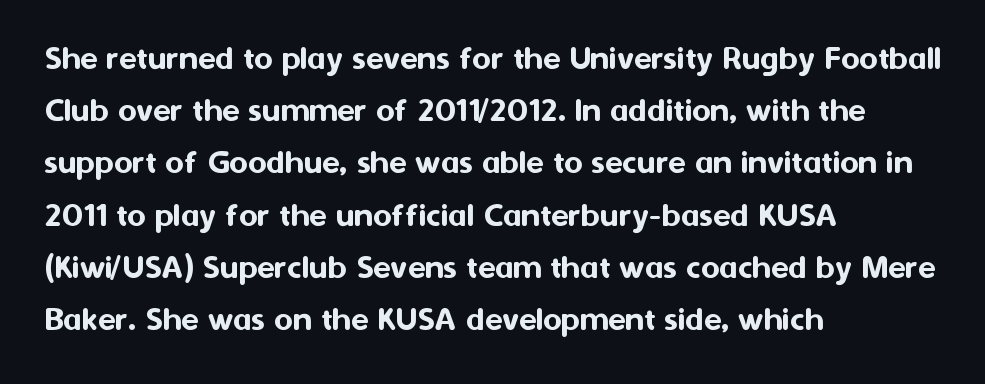
The image shows 36 px sans-serif type, upright; set left-aligned, normal line spacing (1.45x), normal letter spacing, not underlined; medium stroke contrast and a medium x-height.
